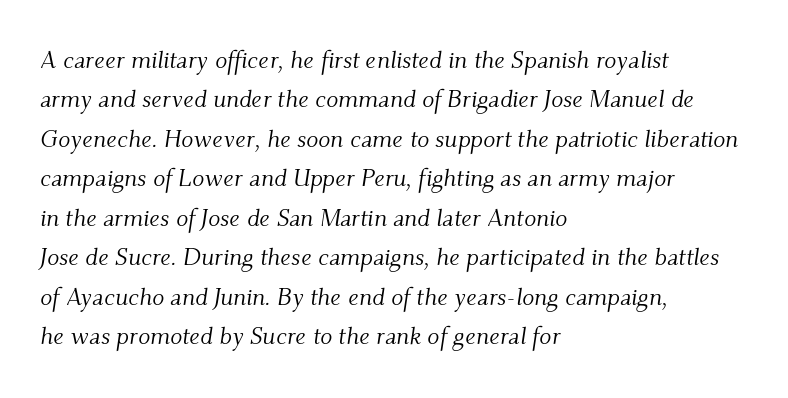
Q: Is the text bold? A: No.
Q: Is the text italic (slanted)? A: Yes, it leans right by about 9 degrees.
Q: Is the text underlined? A: No.
Q: How is the paragraph aligned? A: Left-aligned.
Q: Is the spacing between letters normal or unusually wide? A: Normal.
Q: Is the spacing between lines tight, normal or loose? A: Normal.
